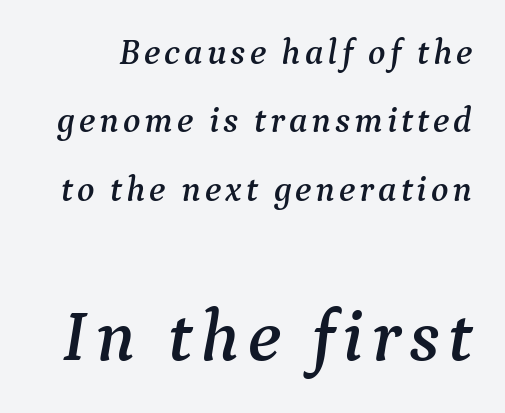
These two chunks differ in scale, with the bottom chunk taking the larger measure. The passage shown stacks its lines with a broad gap. Here the designer chose a conventional face with non-uniform glyph widths. The zone under the glyphs is completely vacant. Small tapered or slab feet sit at the stroke ends, so this counts as serif. The font's italic variant was chosen for this text.
